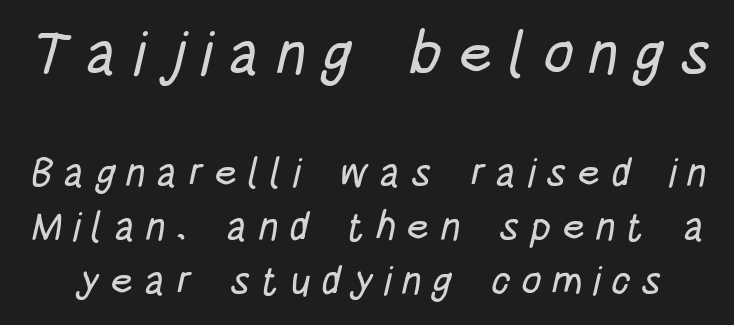
These lines are rendered in a variable-pitch font. The emphasis by scale lands on block number one, above. The glyphs in this specimen are sans serif. Each new line begins a customary step beneath the previous one.
